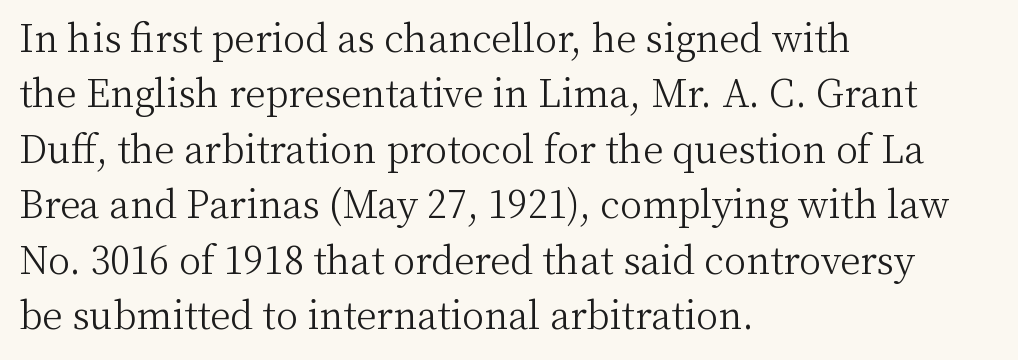
Q: Is the text bold? A: No.
Q: Is the text italic (slanted)? A: No, it is upright.
Q: Is the typeface a serif or a sans-serif typeface? A: Serif.
Q: Is the text underlined? A: No.
Q: How is the paragraph aligned? A: Left-aligned.
Q: Is the spacing between letters normal or unusually wide? A: Normal.
Q: Is the spacing between lines tight, normal or loose? A: Normal.
Q: Width (condensed, normal, or wide)? A: Normal.
Q: Stroke contrast? A: Medium.
Q: x-height? A: Medium.
Q: Monospaced? A: No.
